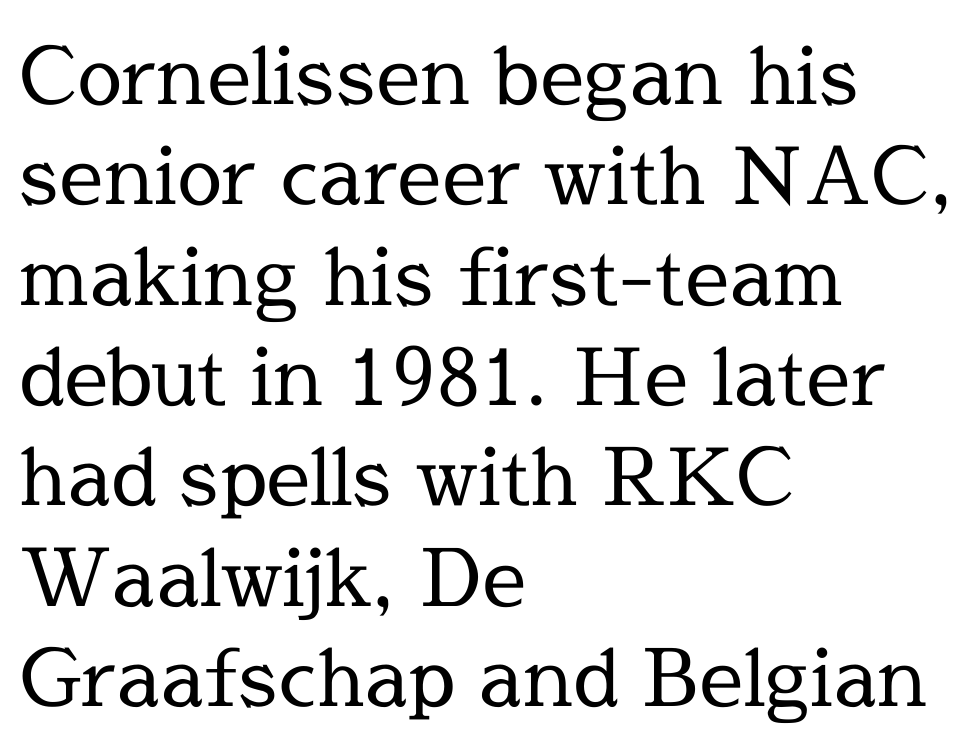
Q: Is the text bold? A: No.
Q: Is the text italic (slanted)? A: No, it is upright.
Q: Is the typeface a serif or a sans-serif typeface? A: Serif.
Q: Is the text underlined? A: No.
Q: How is the paragraph aligned? A: Left-aligned.
Q: Is the spacing between letters normal or unusually wide? A: Normal.
Q: Is the spacing between lines tight, normal or loose? A: Normal.
Q: Width (condensed, normal, or wide)? A: Normal.
Q: x-height? A: Medium.
Q: Monospaced? A: No.
